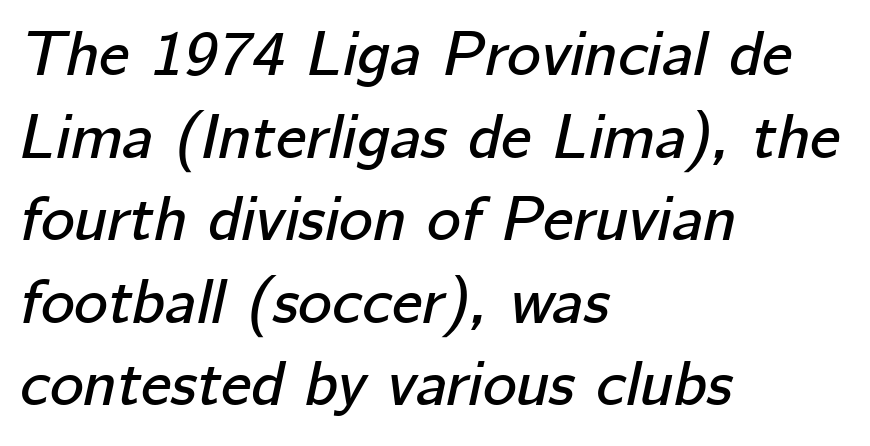
{"italic": "yes", "lean": "right", "slant_degrees": 12, "width": "normal", "stroke_contrast": "low", "x_height": "medium", "monospaced": "no", "underline": "no", "align": "left", "line_spacing": "normal", "line_spacing_ratio": 1.29, "letter_spacing": "normal", "letter_spacing_em": 0.0, "glyph_px": 64}
